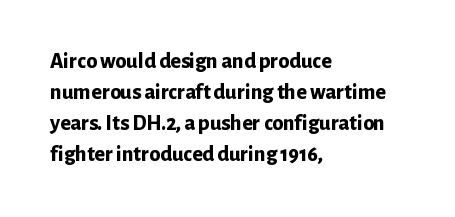
{"italic": "no", "bold": "yes", "underline": "no", "align": "left", "line_spacing": "normal", "line_spacing_ratio": 1.41, "letter_spacing": "normal", "letter_spacing_em": 0.0, "glyph_px": 22}
